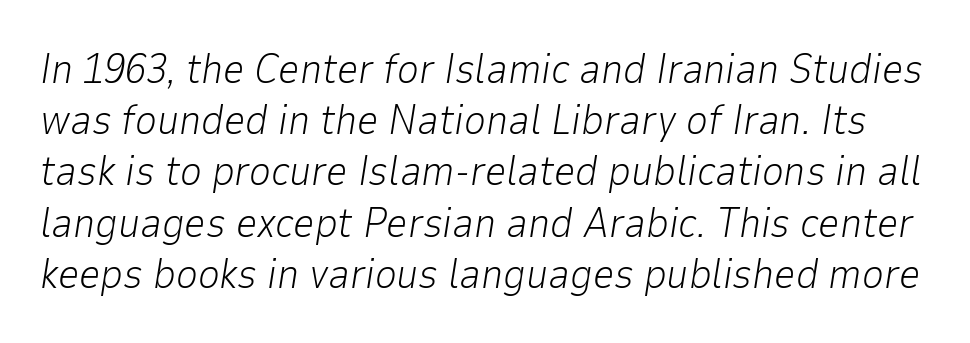
The face used here is rendered with its standard letterfit. Weight: regular or lighter. Italic: yes, the glyphs are oblique. The passage shown is typed in a proportional face where columns would drift. Beneath every word, the page is bare.
